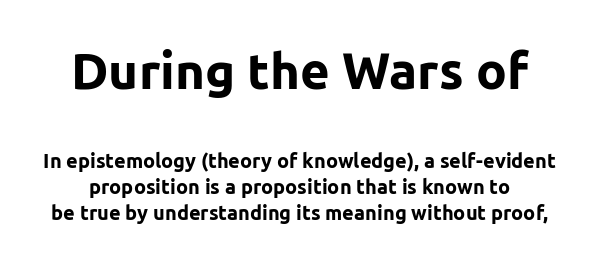
{"serif": "no", "italic": "no", "bold": "yes", "weight": "bold", "width": "normal", "stroke_contrast": "low", "x_height": "medium", "monospaced": "no", "underline": "no", "line_spacing": "normal", "line_spacing_ratio": 1.31, "letter_spacing": "normal", "letter_spacing_em": 0.0, "larger_block": "first", "size_ratio": 2.55, "glyph_px": 51}
